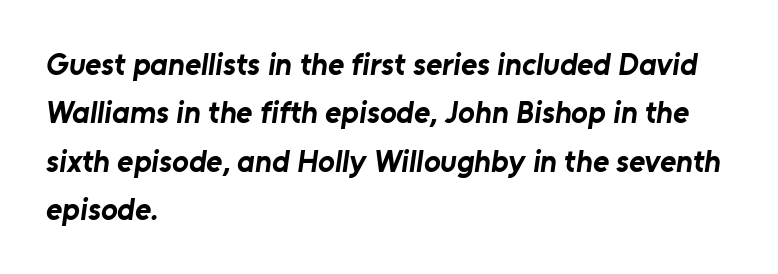
Q: Is the text bold? A: Yes.
Q: Is the typeface a serif or a sans-serif typeface? A: Sans-serif.
Q: Is the text underlined? A: No.
Q: How is the paragraph aligned? A: Left-aligned.
Q: Is the spacing between letters normal or unusually wide? A: Normal.
Q: Is the spacing between lines tight, normal or loose? A: Normal.
Q: Width (condensed, normal, or wide)? A: Normal.
Q: Stroke contrast? A: Low.
Q: x-height? A: Medium.
Q: Monospaced? A: No.
